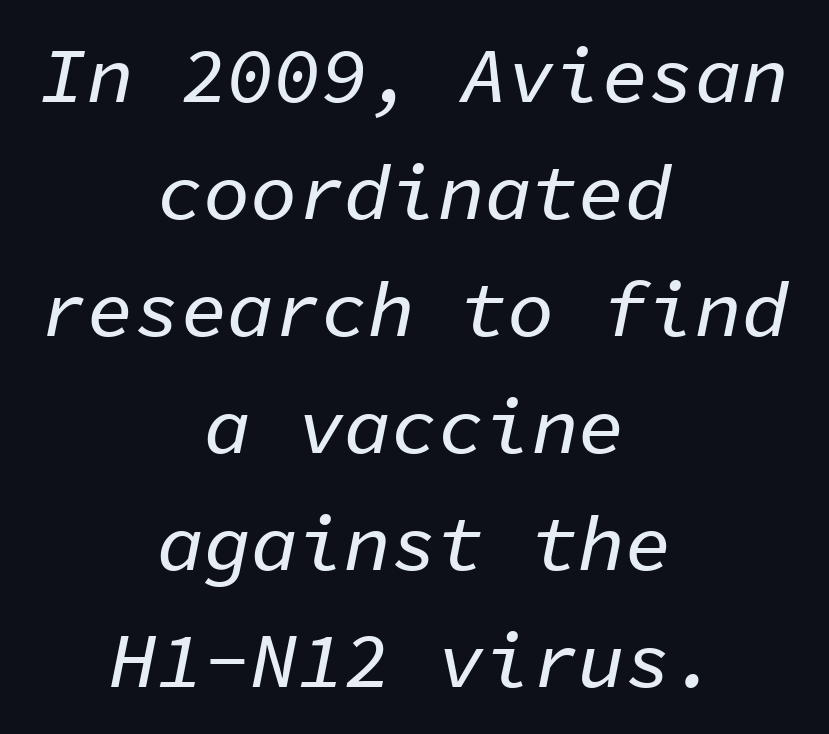
The image shows 78 px text type, italic (leaning right), monospaced; set centered, normal line spacing (1.5x), normal letter spacing, not underlined; low stroke contrast and a medium x-height.
